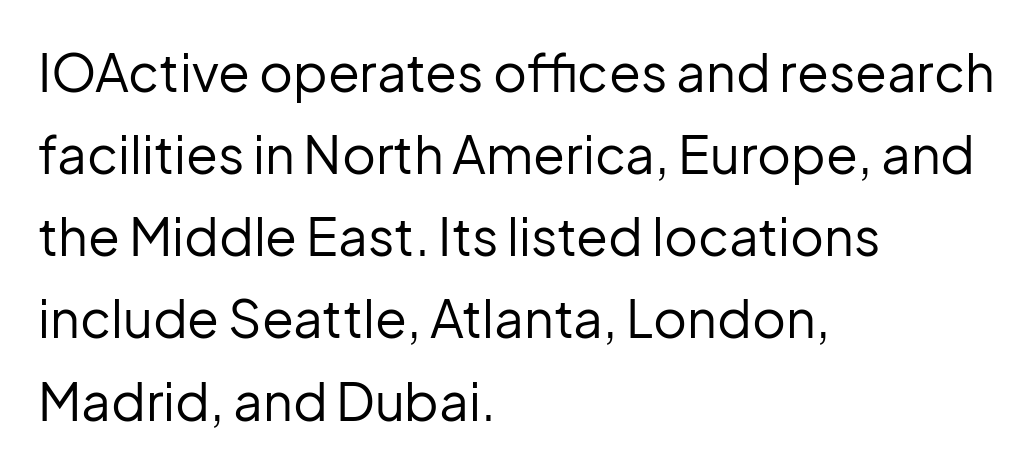
Does the copy run flush right? No — it runs flush left. A typesetter would mark this as roman, not italic. Spacing verdict: proportional, widths tailored to each character. One glance says typical: line gaps are just what's usual.
